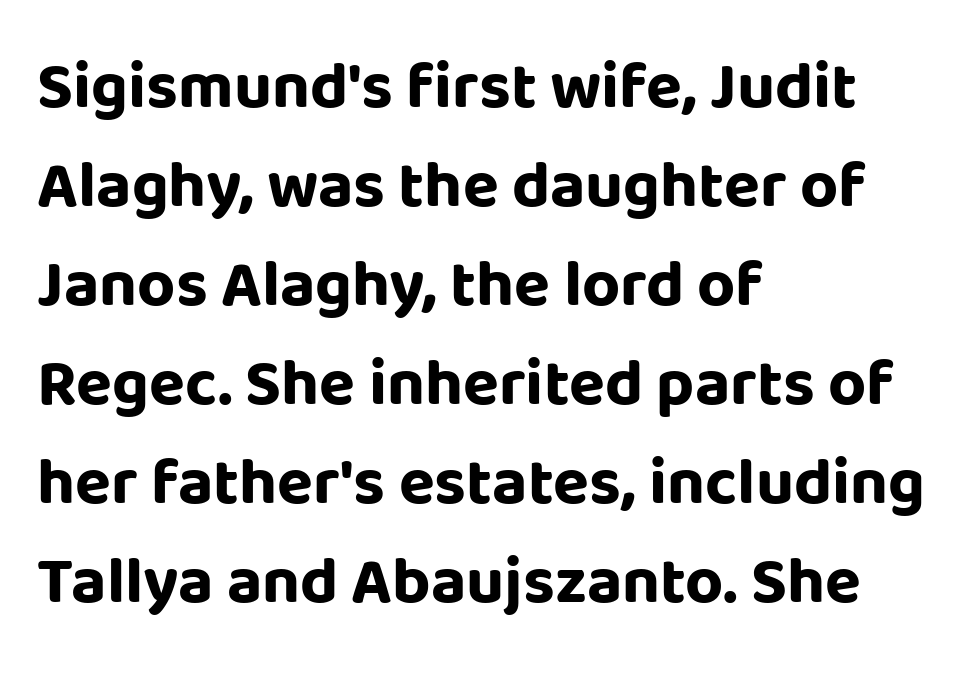
Where is the straight margin? On the left. Clear beneath every line of the passage. No extra tracking has been applied to these lines. Italic? Not at all — the glyphs are vertical. Emphasis by weight is at full strength: bold. This is sans-serif lettering, the kind often seen on screens and signage.
